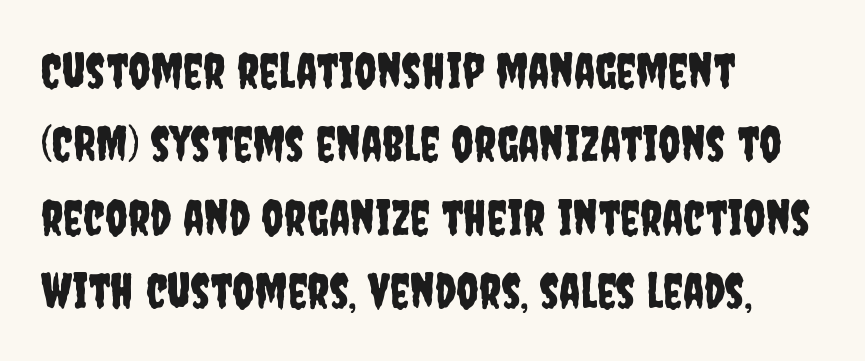
Each letter keeps its own natural width here, so spacing adapts to shape. Check the space under the baseline: it is left empty. The passage is arranged the way most books set body copy — flush left. In terms of leading, this rendering sits right in the middle. Nothing unusual about the tracking: characters are spaced as the font intends.
